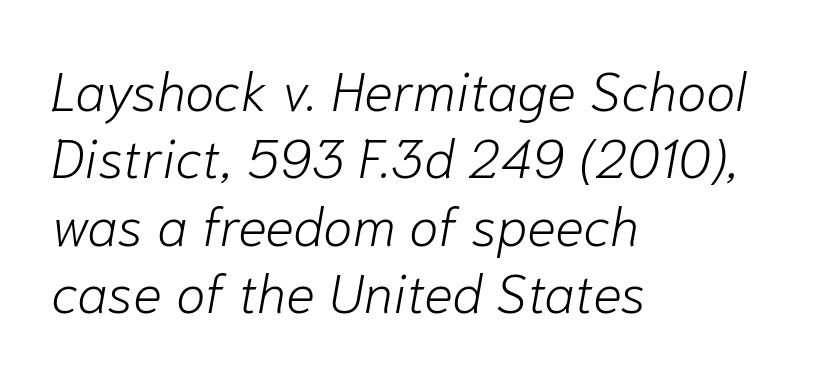
{"italic": "yes", "lean": "right", "slant_degrees": 10, "bold": "no", "weight": "light", "width": "normal", "stroke_contrast": "low", "x_height": "medium", "monospaced": "no", "underline": "no", "align": "left", "line_spacing": "normal", "line_spacing_ratio": 1.25, "letter_spacing": "normal", "letter_spacing_em": 0.0, "glyph_px": 54}
